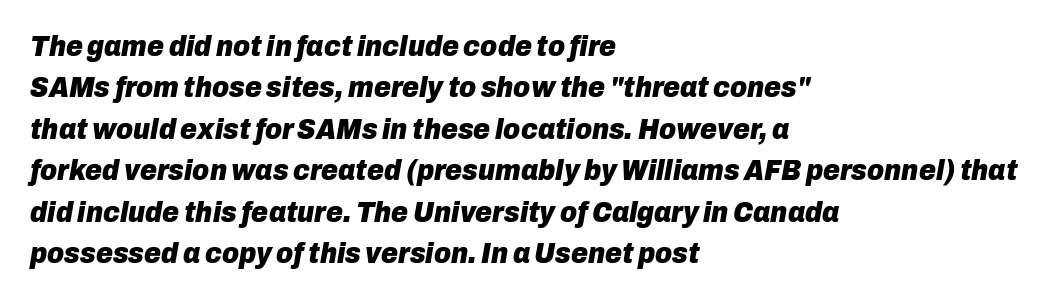
{"italic": "yes", "lean": "right", "slant_degrees": 10, "bold": "yes", "weight": "heavy", "width": "normal", "stroke_contrast": "low", "x_height": "medium", "monospaced": "no", "underline": "no", "align": "left", "line_spacing": "normal", "line_spacing_ratio": 1.43, "letter_spacing": "normal", "letter_spacing_em": 0.0, "glyph_px": 29}
